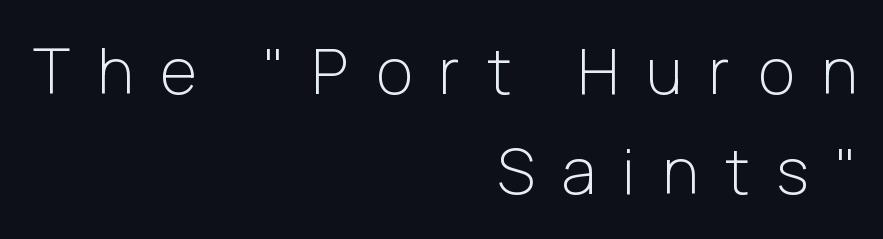
This rendering uses right alignment, leaving the left contour irregular. You could not count columns in this text — the font is proportionally spaced. Does extra space separate the letters? Yes, quite a lot of it. No word sits above an underline.
